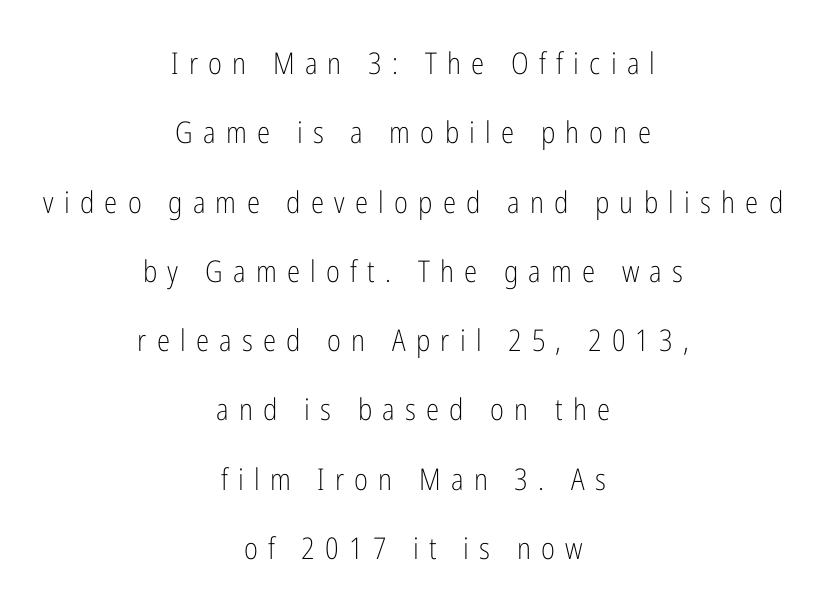
The image shows 30 px light, condensed sans-serif type, upright; set centered, loose line spacing (2.31x), unusually wide letter spacing (+0.34 em), not underlined; low stroke contrast and a medium x-height.
